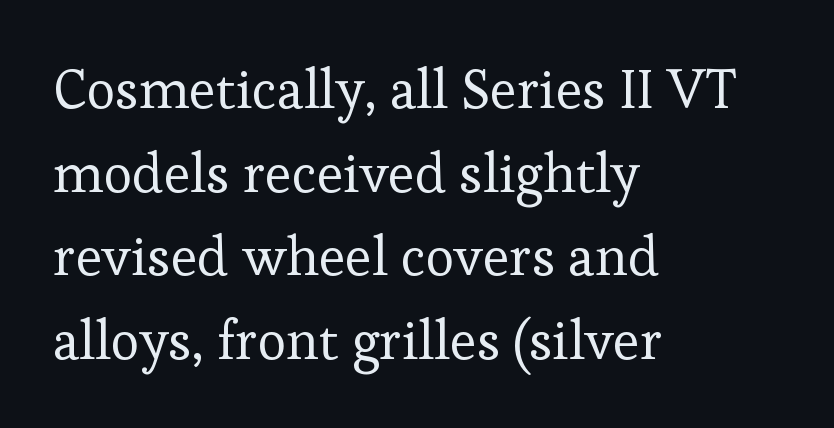
Words appear dense and cohesive because spacing is normal. The zone under the glyphs is completely vacant. Is there any slant? The stems are plumb. Do the characters align in a grid? No, the font is proportional. This sample uses a serif face.
